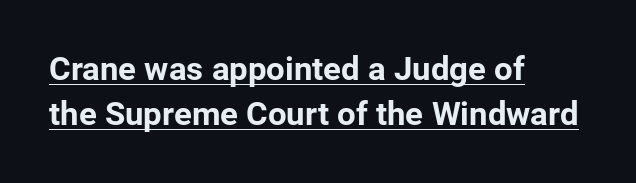
{"serif": "no", "italic": "no", "bold": "yes", "weight": "bold", "width": "normal", "stroke_contrast": "low", "x_height": "medium", "monospaced": "no", "underline": "yes", "align": "left", "line_spacing": "normal", "line_spacing_ratio": 1.36, "letter_spacing": "normal", "letter_spacing_em": 0.0, "glyph_px": 33}
